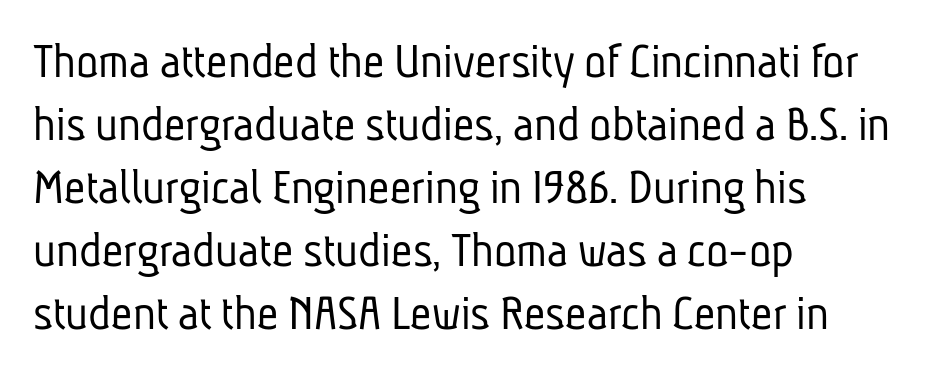
{"serif": "no", "bold": "no", "weight": "light", "width": "condensed", "stroke_contrast": "low", "x_height": "medium", "monospaced": "no", "underline": "no", "align": "left", "line_spacing_ratio": 1.21, "letter_spacing": "normal", "letter_spacing_em": 0.0, "glyph_px": 52}
